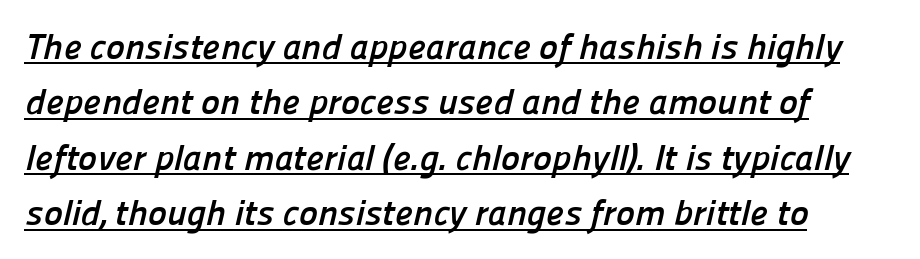
A typesetter would call this leading conventional body-copy spacing. The letters are bold, with thick, heavy strokes. A typesetter would call this zero additional tracking. Examine the stroke ends and you'll find no serifs.
